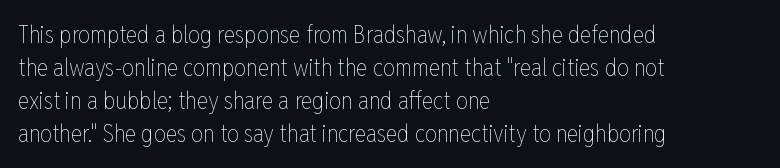
Q: Is the text bold? A: No.
Q: Is the text italic (slanted)? A: No, it is upright.
Q: Is the text underlined? A: No.
Q: How is the paragraph aligned? A: Left-aligned.
Q: Is the spacing between letters normal or unusually wide? A: Normal.
Q: Is the spacing between lines tight, normal or loose? A: Normal.
